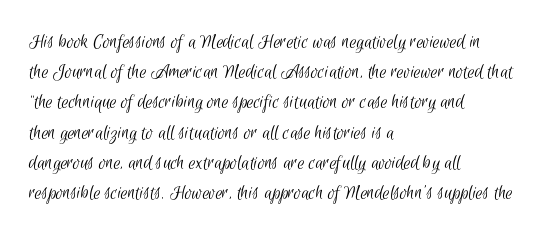
{"bold": "no", "underline": "no", "align": "left", "line_spacing": "normal", "line_spacing_ratio": 1.44, "letter_spacing": "normal", "letter_spacing_em": 0.0, "glyph_px": 21}
